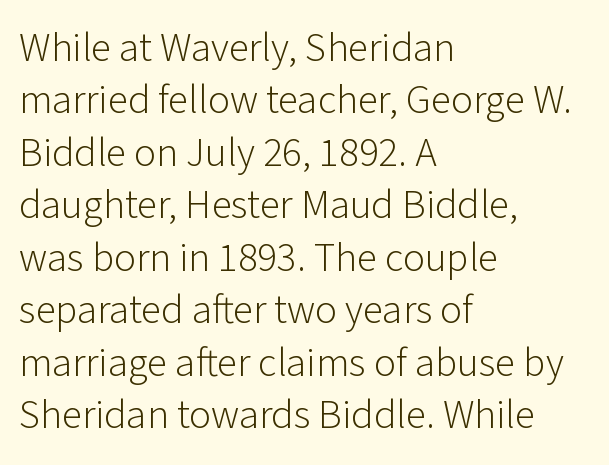
The image shows 41 px light sans-serif type, upright; set left-aligned, normal line spacing (1.28x), normal letter spacing, not underlined; low stroke contrast and a medium x-height.
